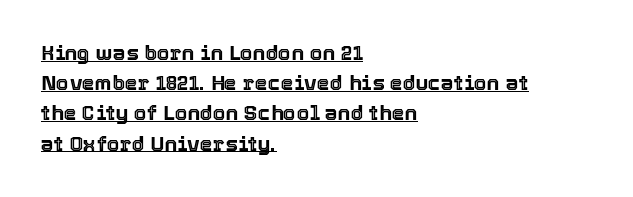
Default kerning and tracking; the words read as compact shapes. The passage shown stacks its lines at a standard gap. Beneath each row of characters lies a ruled line. Compared with a centered layout, this one pins lines to the left instead. Is there any slant? The stems are plumb.
